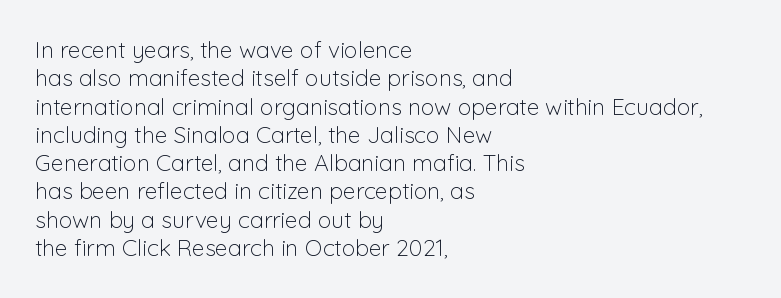
Q: Is the text bold? A: No.
Q: Is the text italic (slanted)? A: No, it is upright.
Q: Is the text underlined? A: No.
Q: How is the paragraph aligned? A: Left-aligned.
Q: Is the spacing between letters normal or unusually wide? A: Normal.
